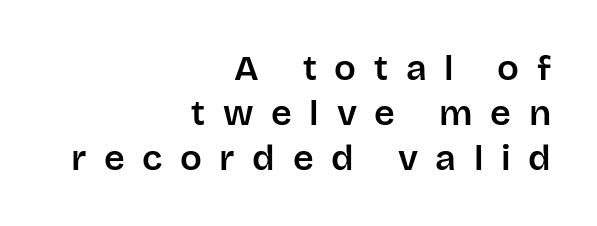
The image shows 36 px sans-serif type, upright; set right-aligned, normal line spacing (1.25x), unusually wide letter spacing (+0.49 em), not underlined; low stroke contrast and a large x-height.
